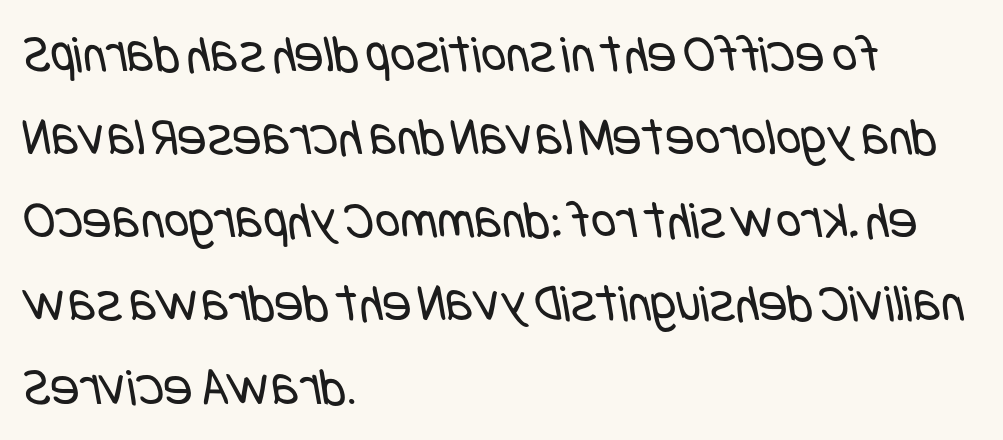
The space directly below the letters is spotless. Here the glyphs are tracked normally, forming tight word shapes. Look at the bottom of the vertical strokes: they stop flat, with no serifs. Leading matches the norm, producing a regular column. The passage is arranged the way most books set body copy — flush left.
